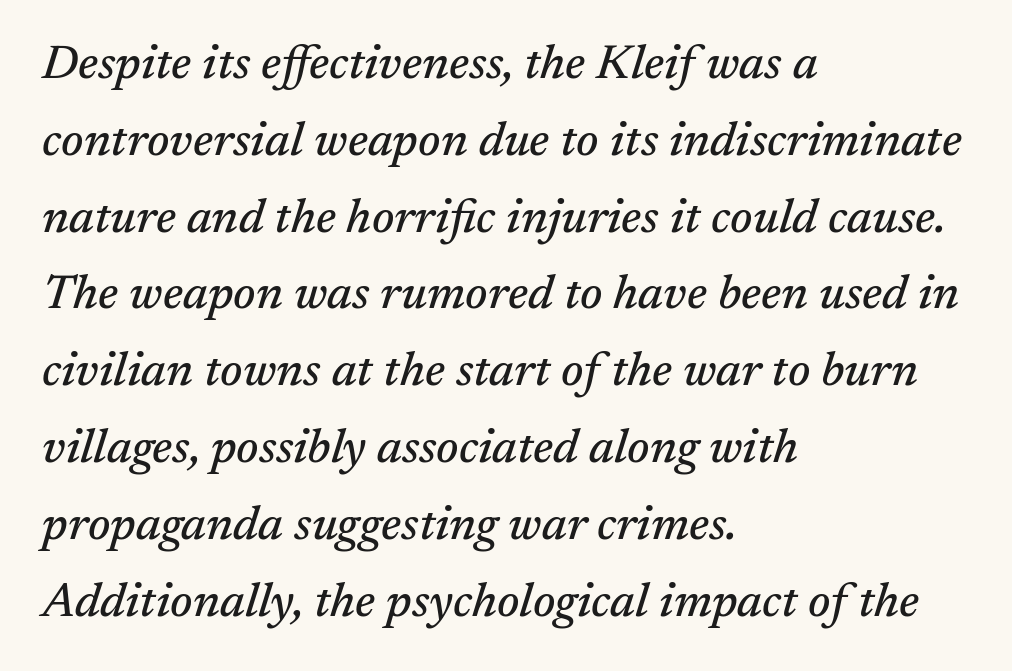
Q: Is the text italic (slanted)? A: Yes, it leans right by about 17 degrees.
Q: Is the typeface a serif or a sans-serif typeface? A: Serif.
Q: Is the text underlined? A: No.
Q: How is the paragraph aligned? A: Left-aligned.
Q: Is the spacing between letters normal or unusually wide? A: Normal.
Q: Is the spacing between lines tight, normal or loose? A: Normal.
Q: Width (condensed, normal, or wide)? A: Normal.
Q: Stroke contrast? A: Medium.
Q: x-height? A: Medium.
Q: Monospaced? A: No.
